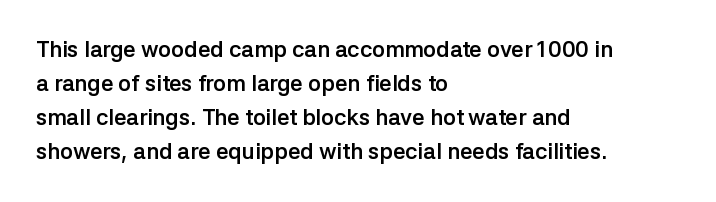
Q: Is the text bold? A: Yes.
Q: Is the text italic (slanted)? A: No, it is upright.
Q: Is the text underlined? A: No.
Q: How is the paragraph aligned? A: Left-aligned.
Q: Is the spacing between letters normal or unusually wide? A: Normal.
Q: Is the spacing between lines tight, normal or loose? A: Normal.
